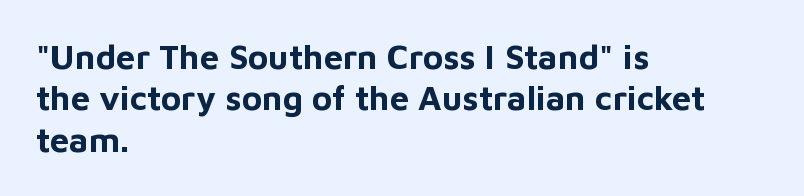
The lines are quadded left. It's the straight-up-and-down kind of type. Standard letterfit; no display-style spreading of the glyphs. On the weight axis this lands at bold, roughly 700. The letters advance in unequal steps, a hallmark of proportional type. Rule under the text: the space is simply empty.
